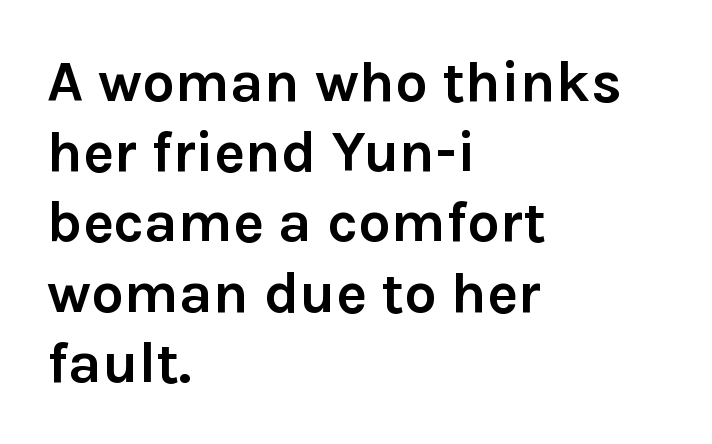
Q: Is the text bold? A: Yes.
Q: Is the text italic (slanted)? A: No, it is upright.
Q: Is the typeface a serif or a sans-serif typeface? A: Sans-serif.
Q: Is the text underlined? A: No.
Q: How is the paragraph aligned? A: Left-aligned.
Q: Is the spacing between letters normal or unusually wide? A: Normal.
Q: Width (condensed, normal, or wide)? A: Normal.
Q: Stroke contrast? A: Low.
Q: x-height? A: Medium.
Q: Monospaced? A: No.
